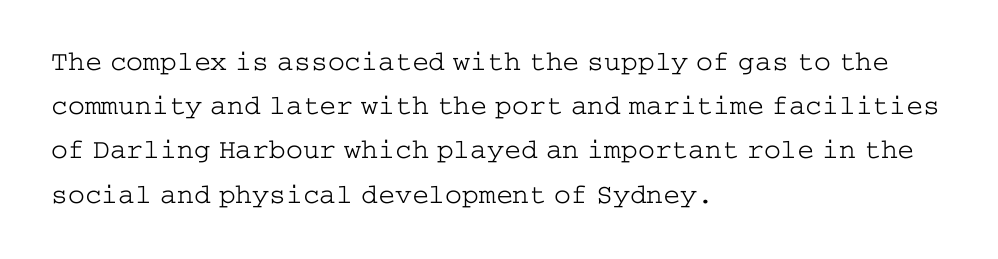
Q: Is the text bold? A: No.
Q: Is the text italic (slanted)? A: No, it is upright.
Q: Is the typeface a serif or a sans-serif typeface? A: Serif.
Q: Is the text underlined? A: No.
Q: How is the paragraph aligned? A: Left-aligned.
Q: Is the spacing between letters normal or unusually wide? A: Normal.
Q: Is the spacing between lines tight, normal or loose? A: Normal.
Q: Width (condensed, normal, or wide)? A: Wide.
Q: Stroke contrast? A: Low.
Q: x-height? A: Medium.
